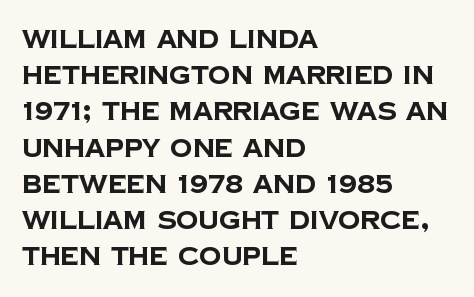
The image shows 25 px bold type; set left-aligned, normal line spacing (1.45x), normal letter spacing, not underlined.
